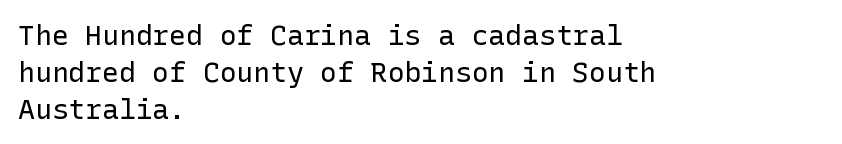
{"serif": "no", "italic": "no", "bold": "no", "weight": "regular", "width": "normal", "stroke_contrast": "low", "x_height": "medium", "underline": "no", "align": "left", "line_spacing": "normal", "line_spacing_ratio": 1.32, "letter_spacing": "normal", "letter_spacing_em": 0.0, "glyph_px": 28}
